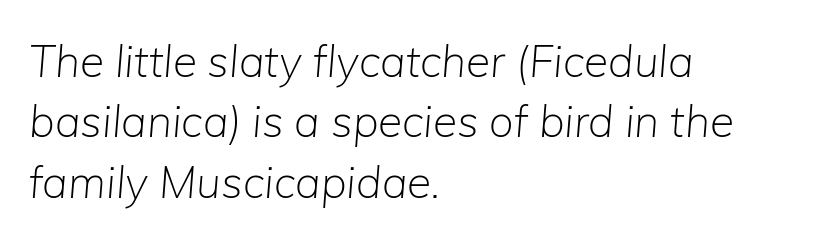
{"italic": "yes", "lean": "right", "slant_degrees": 5, "bold": "no", "weight": "light", "width": "normal", "stroke_contrast": "low", "x_height": "medium", "monospaced": "no", "underline": "no", "align": "left", "line_spacing": "normal", "line_spacing_ratio": 1.37, "letter_spacing": "normal", "letter_spacing_em": 0.0, "glyph_px": 44}
